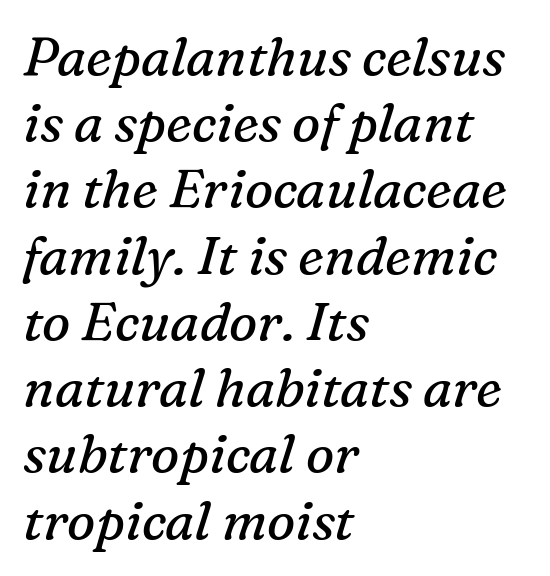
The image shows 53 px regular-weight serif type, italic (leaning right); set left-aligned, normal line spacing (1.25x), normal letter spacing, not underlined; medium stroke contrast and a medium x-height.
